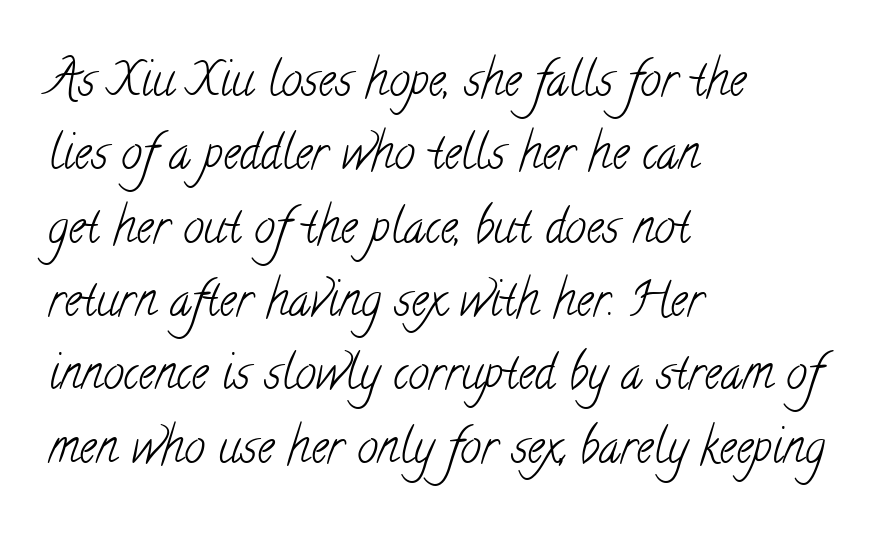
Stroke terminals: seriffed. Each row of text sits above clean, open space. The letterforms sit at book weight or below. Tracking here is standard; glyphs follow each other at the usual distance.
